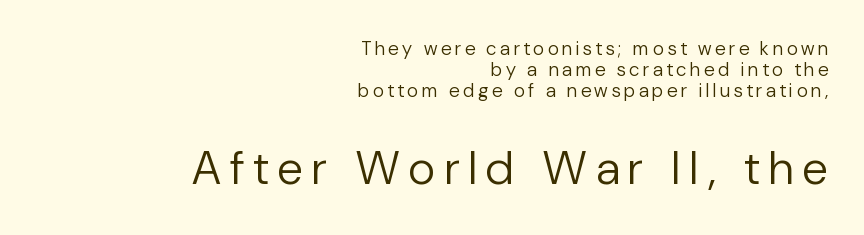
The image shows 47 px regular-weight sans-serif type, upright; set right-aligned, tight line spacing (1.11x), unusually wide letter spacing (+0.2 em), not underlined; the second (bottom) block is 2.47x larger; low stroke contrast and a medium x-height.
